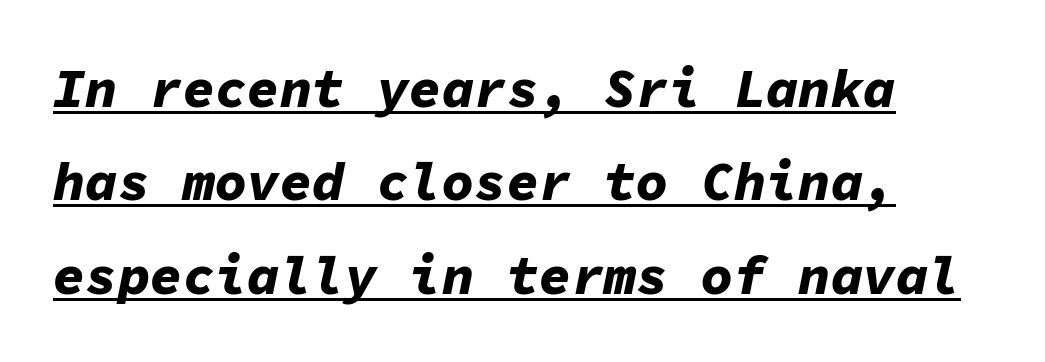
The image shows 54 px bold type, italic (leaning right), monospaced; set left-aligned, line spacing 1.73x, normal letter spacing, underlined; low stroke contrast and a medium x-height.
